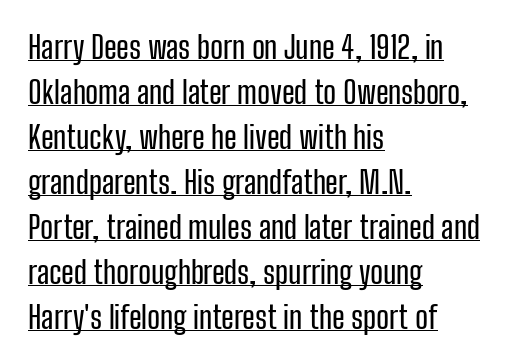
The image shows 31 px condensed sans-serif type, upright; set left-aligned, normal line spacing (1.45x), normal letter spacing, underlined; low stroke contrast and a medium x-height.
